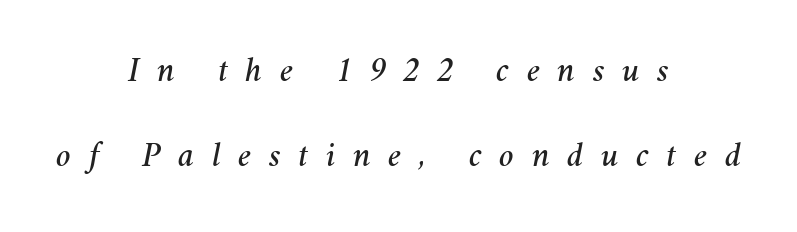
Q: Is the text italic (slanted)? A: Yes, it leans right by about 11 degrees.
Q: Is the text underlined? A: No.
Q: How is the paragraph aligned? A: Centered.
Q: Is the spacing between letters normal or unusually wide? A: Unusually wide.
Q: Is the spacing between lines tight, normal or loose? A: Loose.
Q: Width (condensed, normal, or wide)? A: Normal.
Q: Stroke contrast? A: Medium.
Q: x-height? A: Medium.
Q: Monospaced? A: No.
